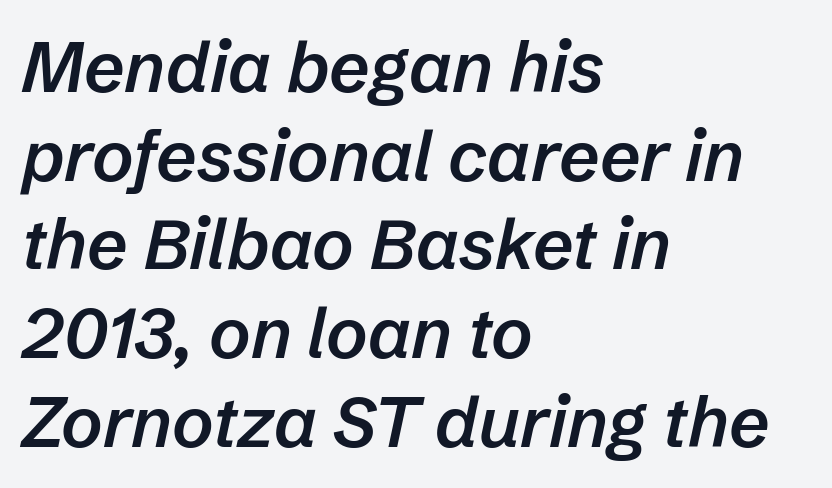
The image shows 71 px semibold type, italic (leaning right); set left-aligned, normal line spacing (1.25x), normal letter spacing, not underlined; low stroke contrast and a medium x-height.
